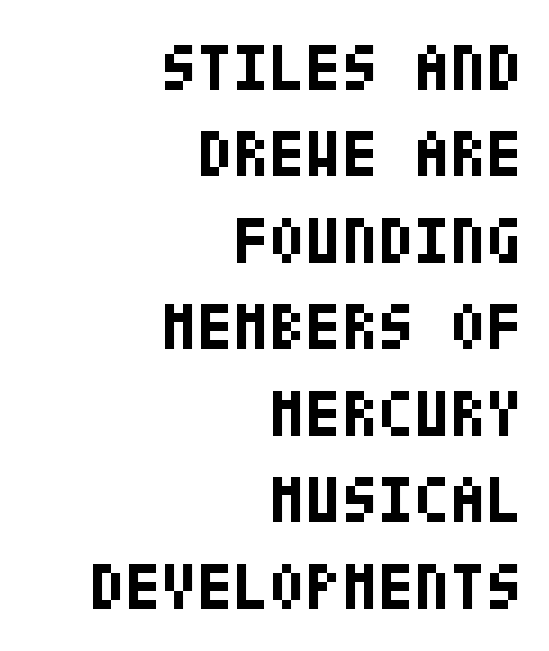
Q: Is the text bold? A: Yes.
Q: Is the text italic (slanted)? A: No, it is upright.
Q: Is the typeface a serif or a sans-serif typeface? A: Sans-serif.
Q: Is the text underlined? A: No.
Q: How is the paragraph aligned? A: Right-aligned.
Q: Is the spacing between letters normal or unusually wide? A: Normal.
Q: Is the spacing between lines tight, normal or loose? A: Normal.
Q: Width (condensed, normal, or wide)? A: Condensed.
Q: Stroke contrast? A: Low.
Q: x-height? A: Large.
